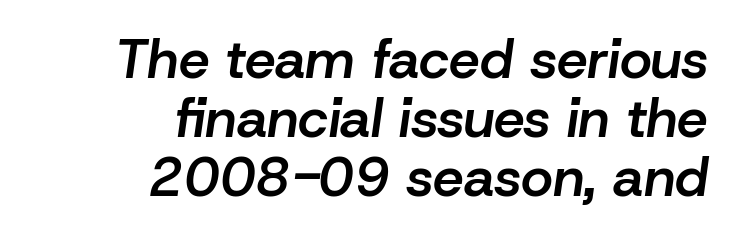
Q: Is the text bold? A: Semi-bold.
Q: Is the text italic (slanted)? A: Yes, it leans right by about 8 degrees.
Q: Is the text underlined? A: No.
Q: How is the paragraph aligned? A: Right-aligned.
Q: Is the spacing between letters normal or unusually wide? A: Normal.
Q: Is the spacing between lines tight, normal or loose? A: Tight.
Q: Width (condensed, normal, or wide)? A: Normal.
Q: Stroke contrast? A: Low.
Q: x-height? A: Medium.
Q: Monospaced? A: No.
